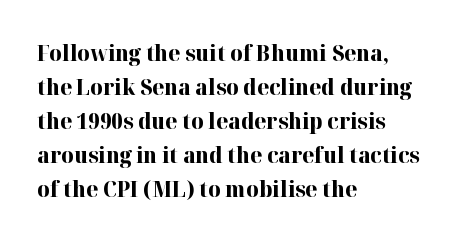
The image shows 22 px bold type, upright; set left-aligned, normal line spacing (1.54x), normal letter spacing, not underlined.
